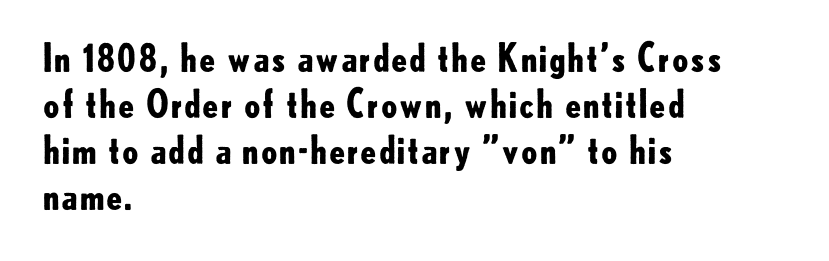
Q: Is the text bold? A: Yes.
Q: Is the text italic (slanted)? A: No, it is upright.
Q: Is the typeface a serif or a sans-serif typeface? A: Sans-serif.
Q: Is the text underlined? A: No.
Q: How is the paragraph aligned? A: Left-aligned.
Q: Is the spacing between letters normal or unusually wide? A: Normal.
Q: Width (condensed, normal, or wide)? A: Normal.
Q: Stroke contrast? A: Low.
Q: x-height? A: Small.
Q: Monospaced? A: No.
